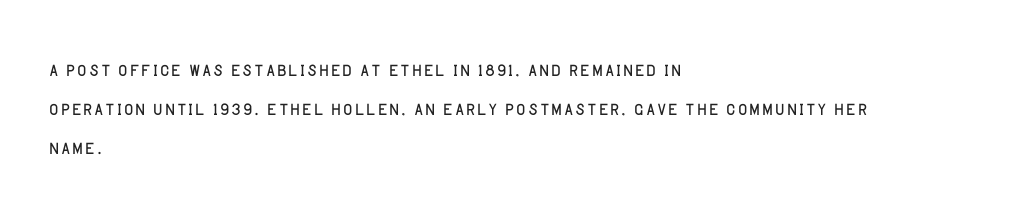
Q: Is the text bold? A: No.
Q: Is the text italic (slanted)? A: No, it is upright.
Q: Is the text underlined? A: No.
Q: How is the paragraph aligned? A: Left-aligned.
Q: Is the spacing between letters normal or unusually wide? A: Normal.
Q: Is the spacing between lines tight, normal or loose? A: Normal.
